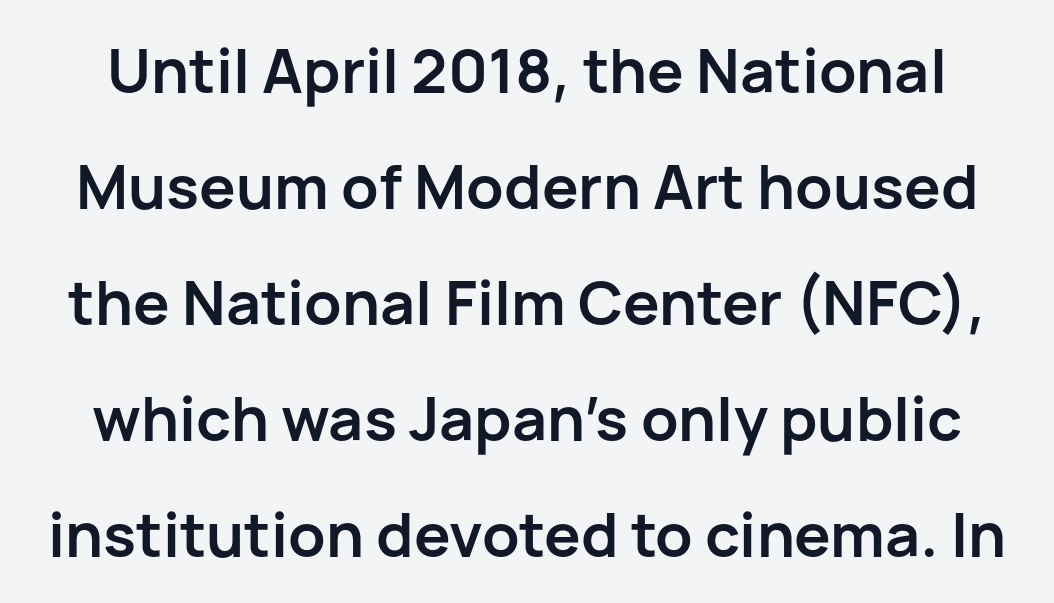
{"serif": "no", "italic": "no", "bold": "yes", "weight": "semibold", "width": "normal", "stroke_contrast": "low", "x_height": "medium", "monospaced": "no", "underline": "no", "line_spacing": "loose", "line_spacing_ratio": 1.9, "letter_spacing": "normal", "letter_spacing_em": 0.0, "glyph_px": 61}
